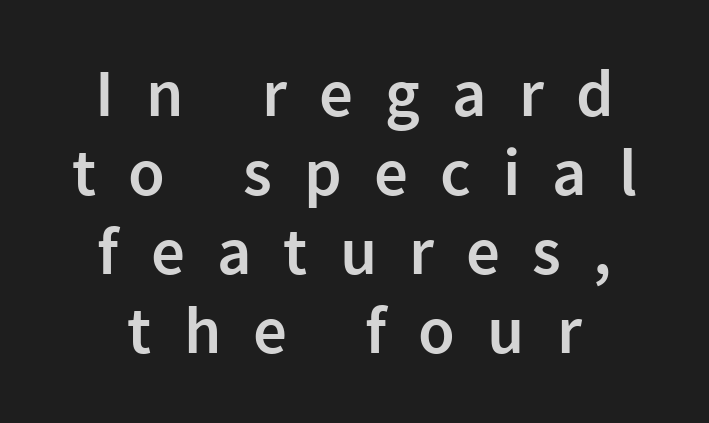
{"serif": "no", "italic": "no", "bold": "semi", "weight": "semibold", "width": "normal", "stroke_contrast": "low", "x_height": "medium", "monospaced": "no", "underline": "no", "align": "center", "line_spacing_ratio": 1.18, "letter_spacing": "wide", "letter_spacing_em": 0.48, "glyph_px": 67}
